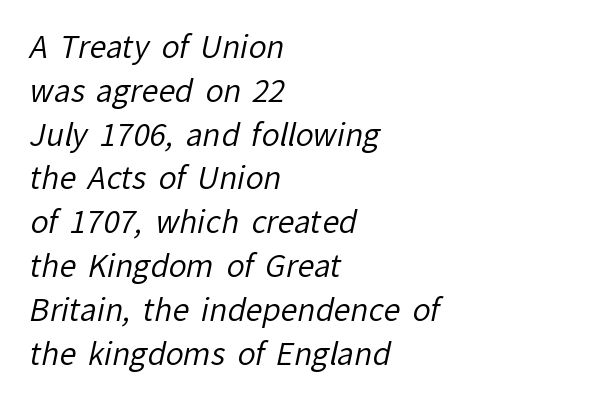
Q: Is the text bold? A: No.
Q: Is the typeface a serif or a sans-serif typeface? A: Sans-serif.
Q: Is the text underlined? A: No.
Q: How is the paragraph aligned? A: Left-aligned.
Q: Is the spacing between letters normal or unusually wide? A: Normal.
Q: Is the spacing between lines tight, normal or loose? A: Normal.
Q: Width (condensed, normal, or wide)? A: Normal.
Q: Stroke contrast? A: Low.
Q: x-height? A: Medium.
Q: Monospaced? A: No.
